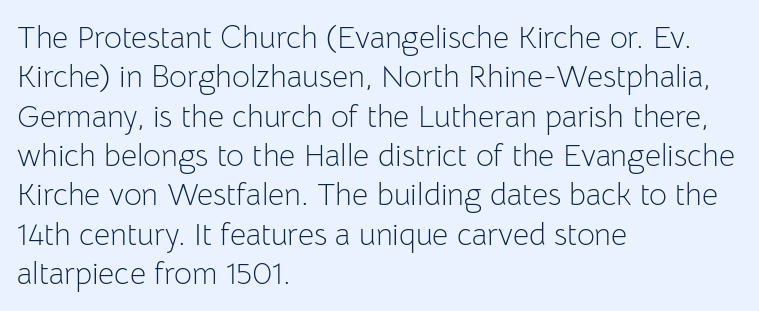
{"serif": "no", "italic": "no", "bold": "no", "weight": "light", "width": "normal", "stroke_contrast": "low", "x_height": "medium", "monospaced": "no", "underline": "no", "align": "left", "line_spacing": "normal", "line_spacing_ratio": 1.27, "letter_spacing": "normal", "letter_spacing_em": 0.0, "glyph_px": 31}
